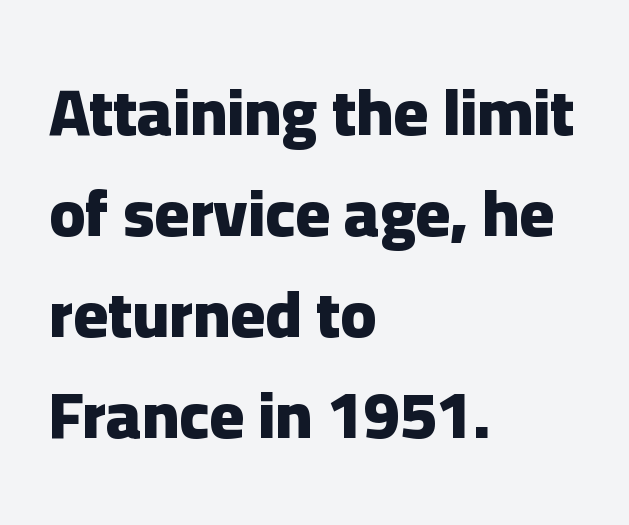
Q: Is the text bold? A: Yes.
Q: Is the text italic (slanted)? A: No, it is upright.
Q: Is the typeface a serif or a sans-serif typeface? A: Sans-serif.
Q: Is the text underlined? A: No.
Q: How is the paragraph aligned? A: Left-aligned.
Q: Is the spacing between letters normal or unusually wide? A: Normal.
Q: Is the spacing between lines tight, normal or loose? A: Normal.
Q: Width (condensed, normal, or wide)? A: Normal.
Q: Stroke contrast? A: Low.
Q: x-height? A: Medium.
Q: Monospaced? A: No.
